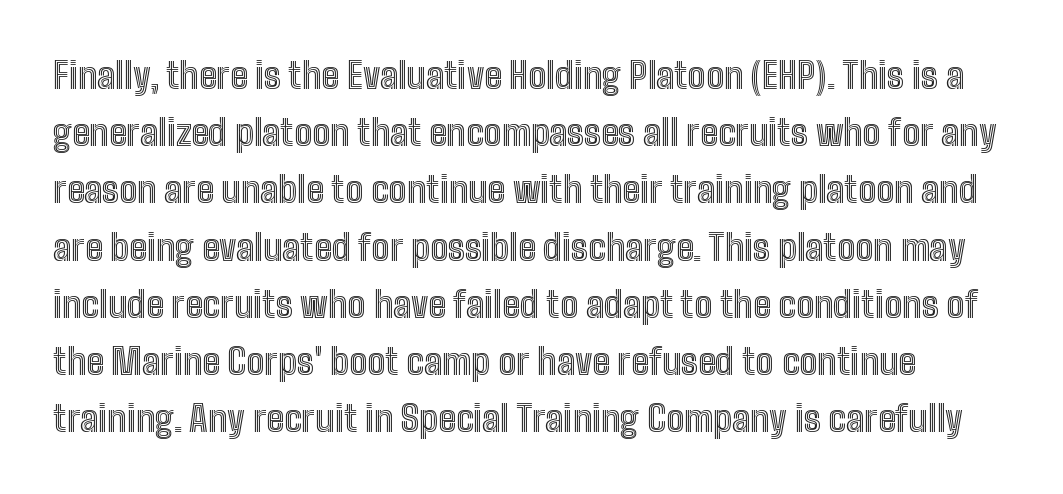
Is there any slant? The stems are plumb. You could call the tracking neutral — neither tight nor loose. Do the characters align in a grid? No, the font is proportional. Summary of vertical rhythm: regular, with standard interline spacing. Rule under the text: the space is simply empty.
